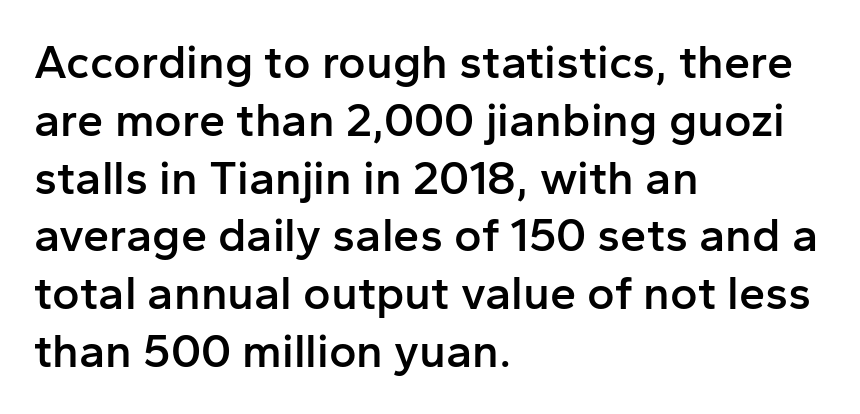
Q: Is the text bold? A: Semi-bold.
Q: Is the text italic (slanted)? A: No, it is upright.
Q: Is the typeface a serif or a sans-serif typeface? A: Sans-serif.
Q: Is the text underlined? A: No.
Q: How is the paragraph aligned? A: Left-aligned.
Q: Is the spacing between letters normal or unusually wide? A: Normal.
Q: Width (condensed, normal, or wide)? A: Normal.
Q: Stroke contrast? A: Low.
Q: x-height? A: Medium.
Q: Monospaced? A: No.
